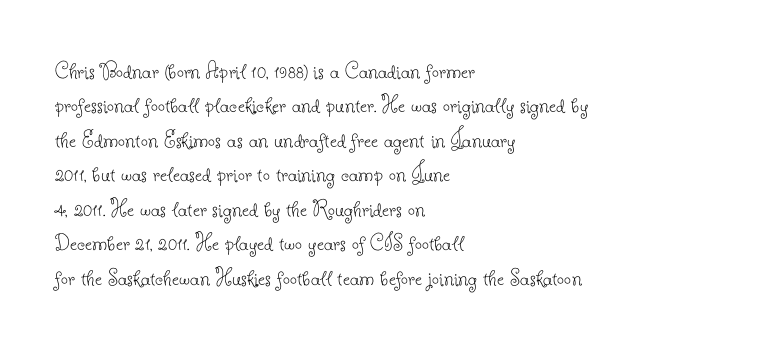
{"italic": "no", "bold": "no", "underline": "no", "align": "left", "line_spacing": "normal", "line_spacing_ratio": 1.38, "letter_spacing": "normal", "letter_spacing_em": 0.0, "glyph_px": 25}
